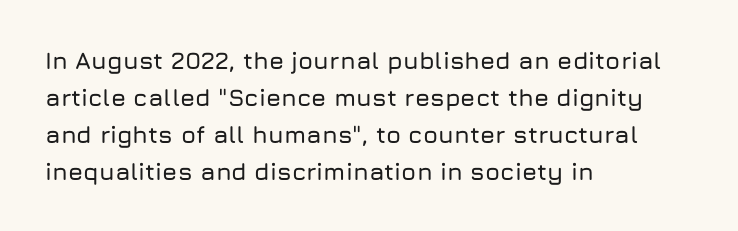
Q: Is the text italic (slanted)? A: No, it is upright.
Q: Is the text underlined? A: No.
Q: How is the paragraph aligned? A: Left-aligned.
Q: Is the spacing between letters normal or unusually wide? A: Normal.
Q: Is the spacing between lines tight, normal or loose? A: Normal.
